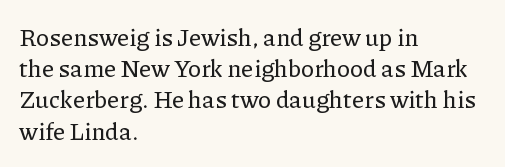
Q: Is the text italic (slanted)? A: No, it is upright.
Q: Is the text underlined? A: No.
Q: How is the paragraph aligned? A: Left-aligned.
Q: Is the spacing between letters normal or unusually wide? A: Normal.
Q: Is the spacing between lines tight, normal or loose? A: Normal.
